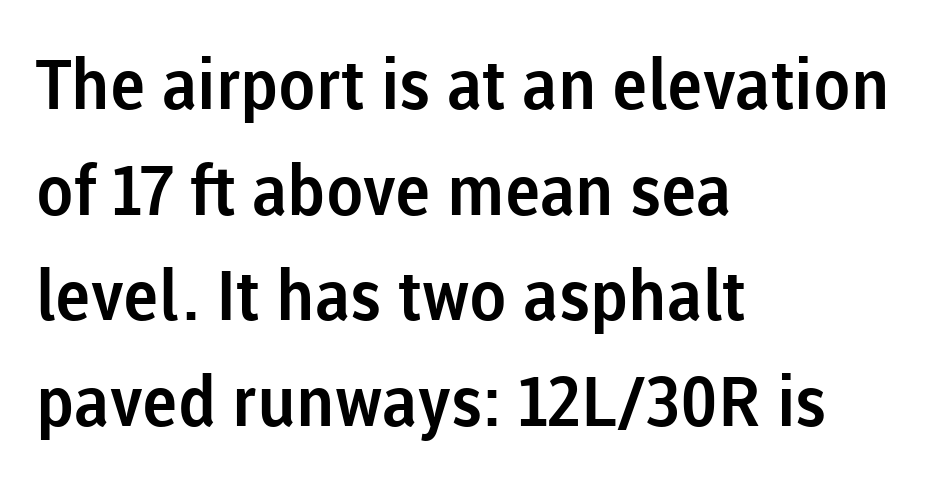
The image shows 69 px sans-serif type, upright; set left-aligned, normal line spacing (1.53x), normal letter spacing, not underlined; low stroke contrast and a medium x-height.
